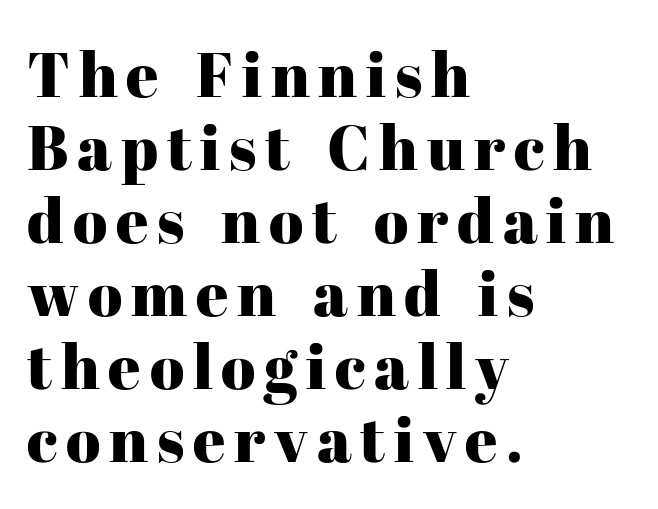
The face used here is seriffed, in the tradition of book romans. The strip under each line holds only bare page. You could not count columns in this text — the font is proportionally spaced. Each line starts at the same left margin while the right side varies. This is roman type, the default non-slanted kind.
